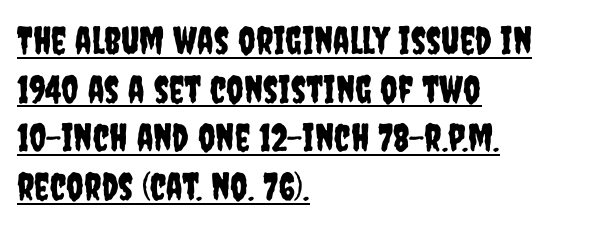
The image shows 38 px condensed sans-serif type, upright; set left-aligned, normal line spacing (1.28x), normal letter spacing, underlined; low stroke contrast and a large x-height.
